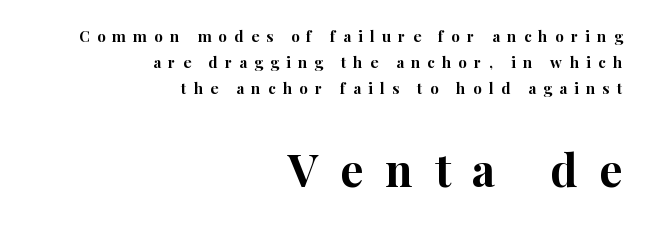
A typesetter would mark this as roman, not italic. The text was rendered using a seriffed face with decorative stroke endings. Character size in the trailing block exceeds that of the leading block. This sample has the flowing, uneven cadence of proportional lettering. On the weight axis this lands at bold, roughly 700.
